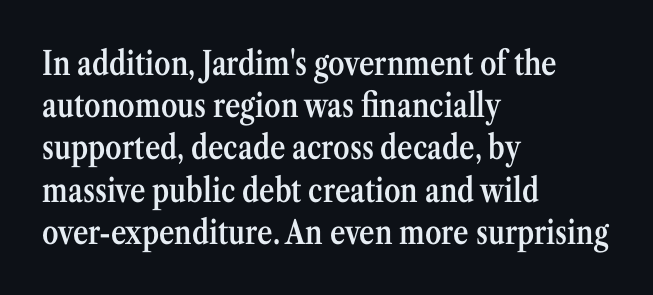
Q: Is the text bold? A: Semi-bold.
Q: Is the text italic (slanted)? A: No, it is upright.
Q: Is the typeface a serif or a sans-serif typeface? A: Serif.
Q: Is the text underlined? A: No.
Q: How is the paragraph aligned? A: Left-aligned.
Q: Is the spacing between letters normal or unusually wide? A: Normal.
Q: Is the spacing between lines tight, normal or loose? A: Normal.
Q: Width (condensed, normal, or wide)? A: Condensed.
Q: Stroke contrast? A: Medium.
Q: x-height? A: Medium.
Q: Monospaced? A: No.
